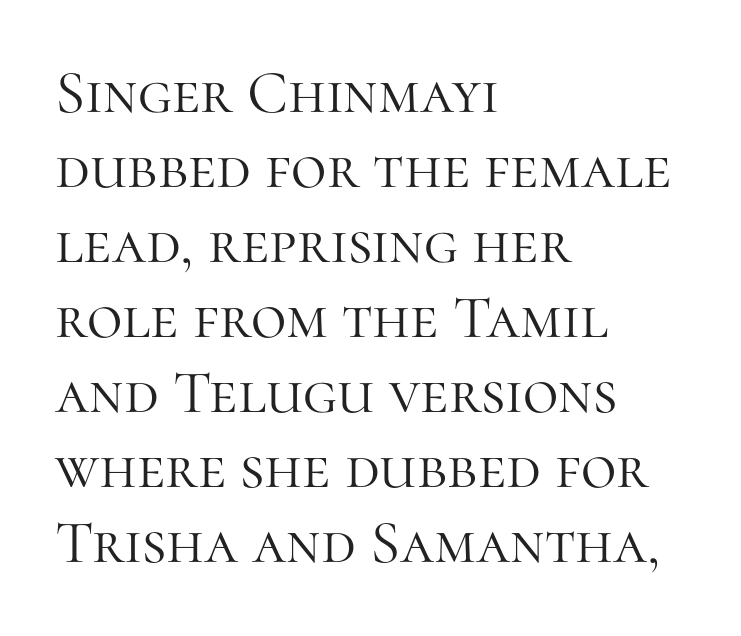
Q: Is the text bold? A: No.
Q: Is the text italic (slanted)? A: No, it is upright.
Q: Is the typeface a serif or a sans-serif typeface? A: Serif.
Q: Is the text underlined? A: No.
Q: How is the paragraph aligned? A: Left-aligned.
Q: Is the spacing between letters normal or unusually wide? A: Normal.
Q: Width (condensed, normal, or wide)? A: Normal.
Q: Stroke contrast? A: High.
Q: x-height? A: Medium.
Q: Monospaced? A: No.
